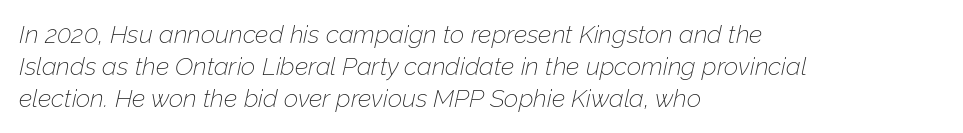
The whole block is typeset with a tilt. Has an underline been added? It has not. Leftover space on each line is placed entirely after the last word. The gaps between neighbouring characters are ordinary and unremarkable. Compared with typical paragraphs, the rows here are spaced about the same. No letter is thick-stroked: the sample isn't bold.
